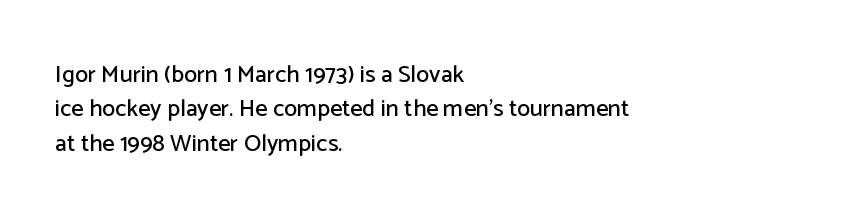
Q: Is the text italic (slanted)? A: No, it is upright.
Q: Is the text underlined? A: No.
Q: How is the paragraph aligned? A: Left-aligned.
Q: Is the spacing between letters normal or unusually wide? A: Normal.
Q: Is the spacing between lines tight, normal or loose? A: Normal.
